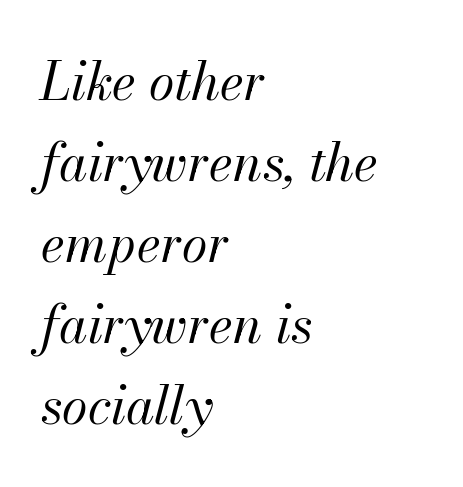
The image shows 52 px regular-weight type, italic (leaning right); set left-aligned, normal line spacing (1.56x), normal letter spacing, not underlined; medium stroke contrast and a small x-height.
